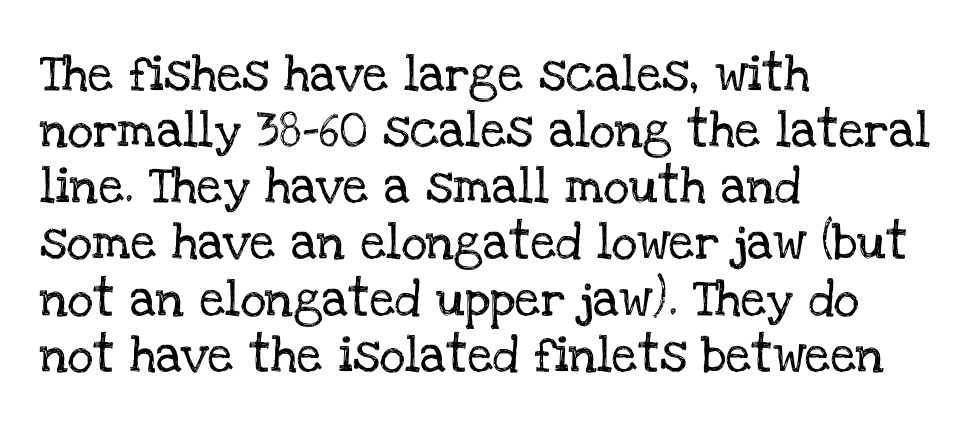
The image shows 36 px serif type, upright; set left-aligned, normal line spacing (1.56x), normal letter spacing, not underlined; low stroke contrast and a large x-height.
